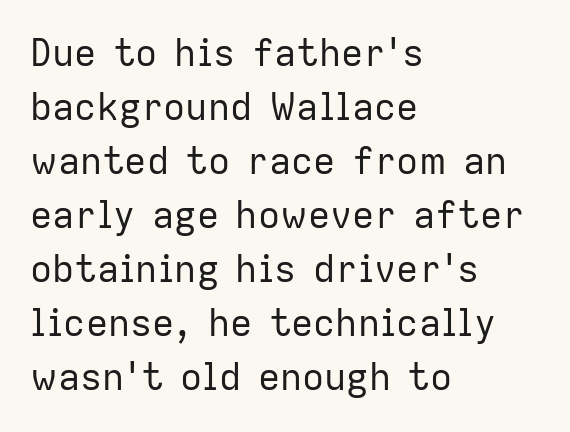
Q: Is the text bold? A: No.
Q: Is the text italic (slanted)? A: No, it is upright.
Q: Is the typeface a serif or a sans-serif typeface? A: Sans-serif.
Q: Is the text underlined? A: No.
Q: How is the paragraph aligned? A: Left-aligned.
Q: Is the spacing between letters normal or unusually wide? A: Normal.
Q: Is the spacing between lines tight, normal or loose? A: Normal.
Q: Width (condensed, normal, or wide)? A: Normal.
Q: Stroke contrast? A: Low.
Q: x-height? A: Medium.
Q: Monospaced? A: No.
